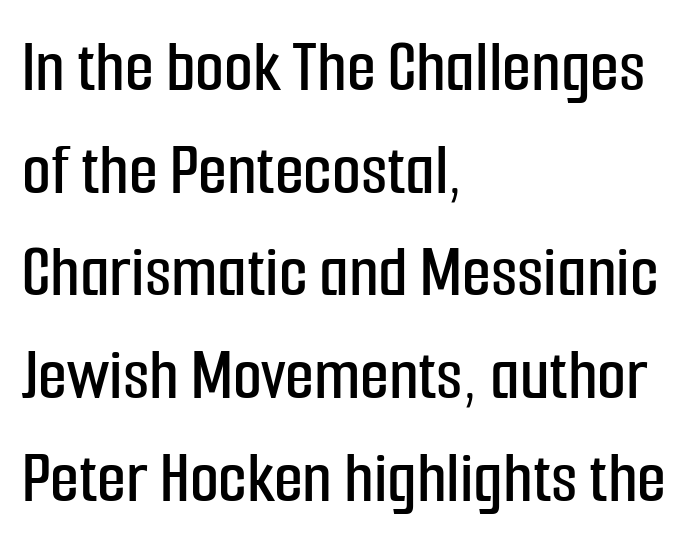
The image shows 75 px condensed sans-serif type, upright; set left-aligned, normal line spacing (1.37x), normal letter spacing, not underlined; low stroke contrast and a medium x-height.
